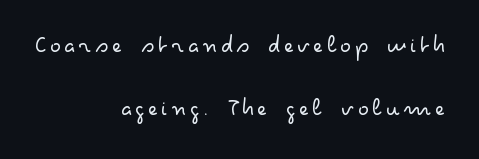
{"italic": "no", "bold": "no", "underline": "no", "align": "right", "line_spacing": "loose", "line_spacing_ratio": 2.44, "glyph_px": 26}
